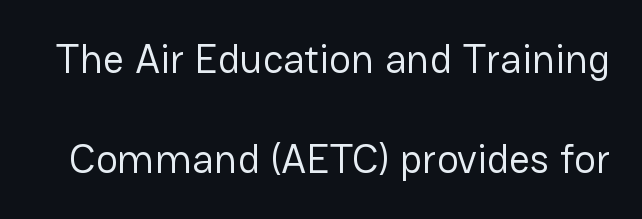
{"serif": "no", "italic": "no", "bold": "no", "weight": "regular", "width": "normal", "stroke_contrast": "low", "x_height": "medium", "monospaced": "no", "underline": "no", "line_spacing": "loose", "line_spacing_ratio": 2.45, "letter_spacing": "normal", "letter_spacing_em": 0.0, "glyph_px": 41}
